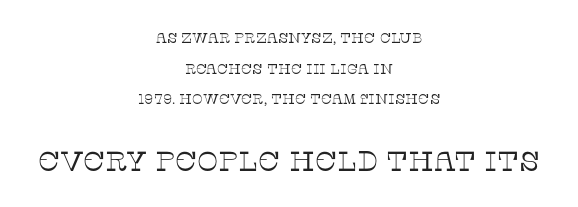
Whoever set this made the second block the dominant, larger element. Serif or sans? Serif — the stroke terminals have little feet. Rows of type keep a wide berth in the vertical direction. Vertical strokes here are truly vertical.
